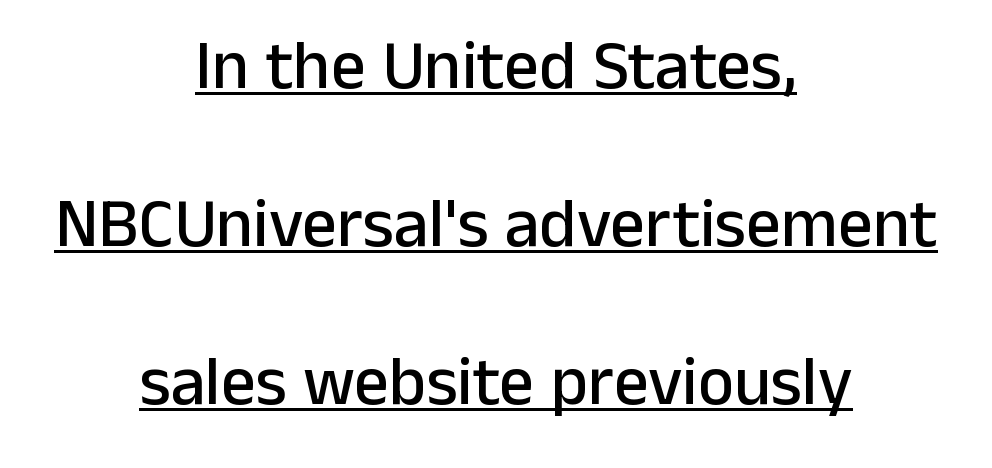
{"serif": "no", "italic": "no", "width": "normal", "stroke_contrast": "low", "x_height": "medium", "monospaced": "no", "underline": "yes", "align": "center", "line_spacing": "loose", "line_spacing_ratio": 2.29, "letter_spacing": "normal", "letter_spacing_em": 0.0, "glyph_px": 69}
